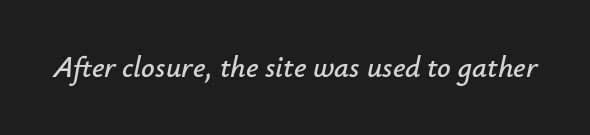
The image shows 30 px text type, italic (leaning right); set normal letter spacing, not underlined; low stroke contrast and a small x-height.
